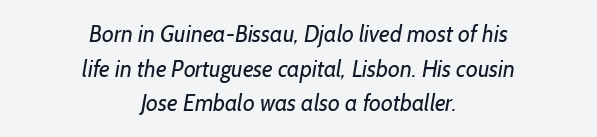
{"bold": "no", "underline": "no", "align": "center", "line_spacing": "normal", "line_spacing_ratio": 1.51, "letter_spacing": "normal", "letter_spacing_em": 0.0, "glyph_px": 23}
